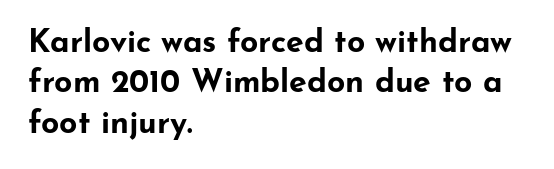
Q: Is the text bold? A: Yes.
Q: Is the text italic (slanted)? A: No, it is upright.
Q: Is the typeface a serif or a sans-serif typeface? A: Sans-serif.
Q: Is the text underlined? A: No.
Q: How is the paragraph aligned? A: Left-aligned.
Q: Is the spacing between letters normal or unusually wide? A: Normal.
Q: Is the spacing between lines tight, normal or loose? A: Normal.
Q: Width (condensed, normal, or wide)? A: Wide.
Q: Stroke contrast? A: Low.
Q: x-height? A: Small.
Q: Monospaced? A: No.
